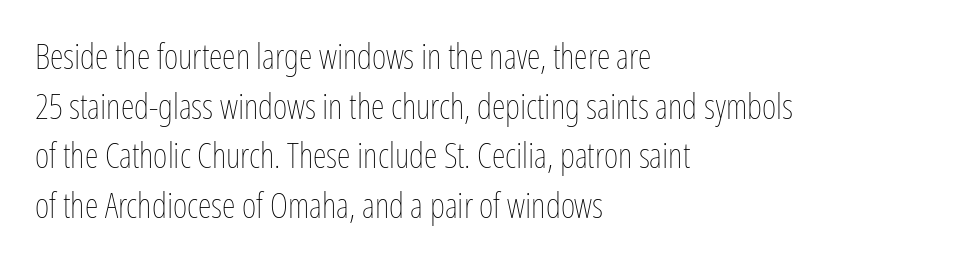
Every row of glyphs begins at an identical x-position on the left. You can tell it's not italic because the verticals are truly vertical. Is this a heavy cut? Hardly; it is regular or lighter. Reading down the column, the eye jumps a familiar distance to each next line. Words appear dense and cohesive because spacing is normal.
